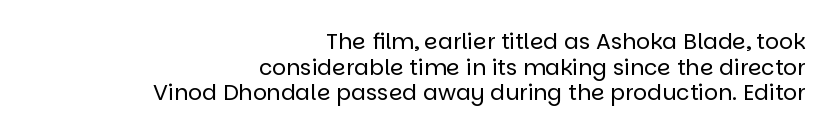
{"italic": "no", "bold": "no", "underline": "no", "align": "right", "line_spacing_ratio": 1.17, "letter_spacing": "normal", "letter_spacing_em": 0.0, "glyph_px": 22}
